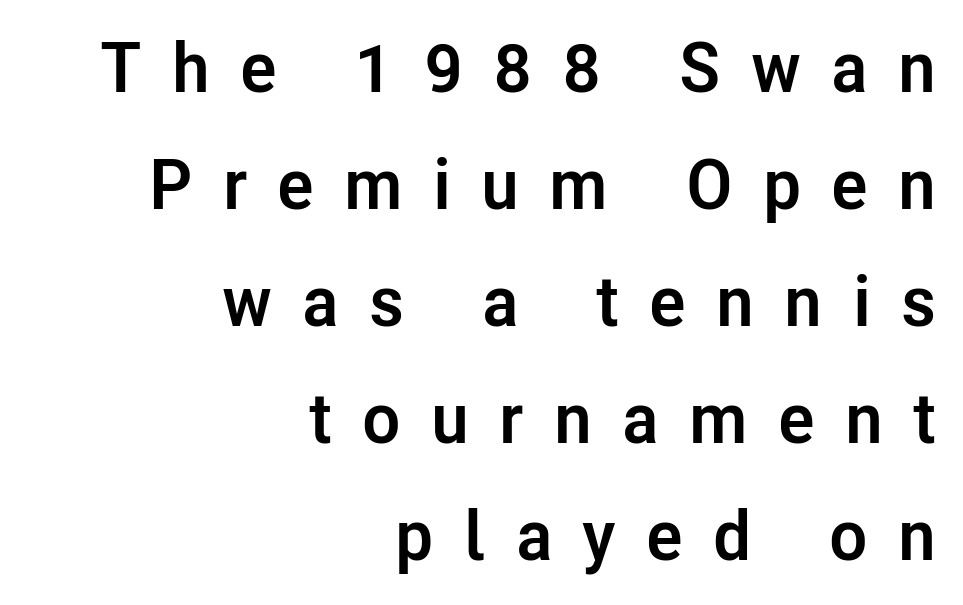
Q: Is the text bold? A: Yes.
Q: Is the text italic (slanted)? A: No, it is upright.
Q: Is the typeface a serif or a sans-serif typeface? A: Sans-serif.
Q: Is the text underlined? A: No.
Q: How is the paragraph aligned? A: Right-aligned.
Q: Is the spacing between letters normal or unusually wide? A: Unusually wide.
Q: Is the spacing between lines tight, normal or loose? A: Normal.
Q: Width (condensed, normal, or wide)? A: Normal.
Q: Stroke contrast? A: Low.
Q: x-height? A: Medium.
Q: Monospaced? A: No.
